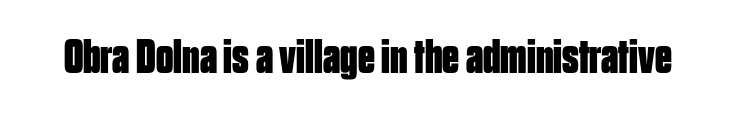
{"serif": "no", "italic": "no", "bold": "yes", "weight": "bold", "width": "condensed", "stroke_contrast": "low", "x_height": "large", "monospaced": "no", "underline": "no", "letter_spacing": "normal", "letter_spacing_em": 0.0, "glyph_px": 48}
